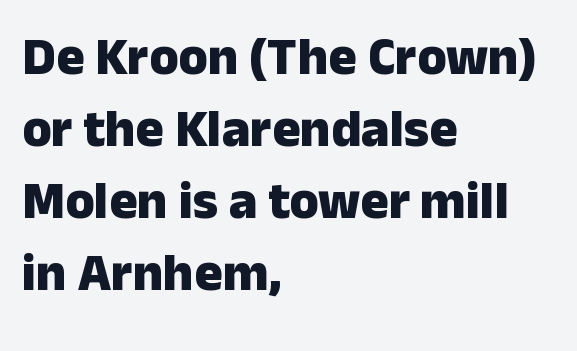
The image shows 53 px heavy sans-serif type, upright; set left-aligned, normal line spacing (1.36x), normal letter spacing, not underlined; low stroke contrast and a medium x-height.
